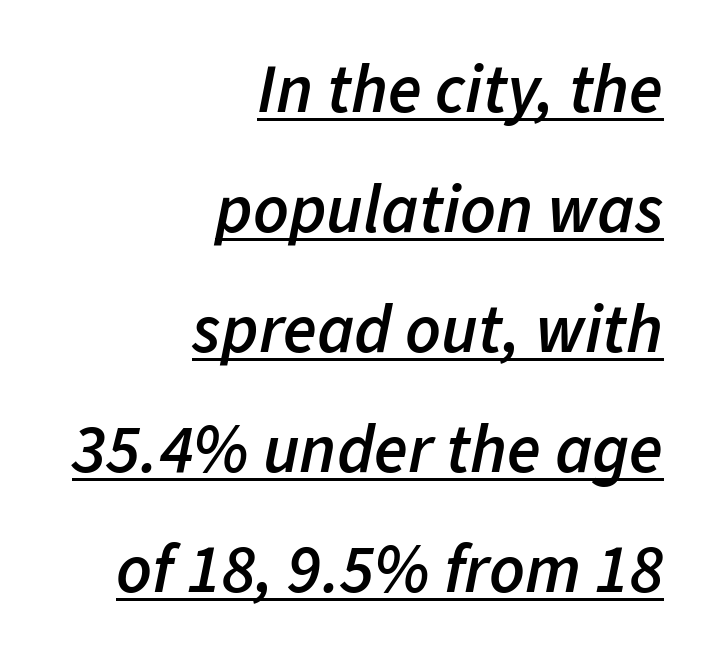
Q: Is the text bold? A: Semi-bold.
Q: Is the text italic (slanted)? A: Yes, it leans right by about 11 degrees.
Q: Is the text underlined? A: Yes.
Q: How is the paragraph aligned? A: Right-aligned.
Q: Is the spacing between letters normal or unusually wide? A: Normal.
Q: Width (condensed, normal, or wide)? A: Normal.
Q: Stroke contrast? A: Low.
Q: x-height? A: Medium.
Q: Monospaced? A: No.
